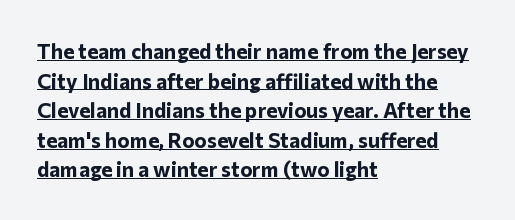
{"italic": "no", "bold": "yes", "underline": "yes", "align": "left", "line_spacing": "normal", "line_spacing_ratio": 1.41, "letter_spacing": "normal", "letter_spacing_em": 0.0, "glyph_px": 21}
